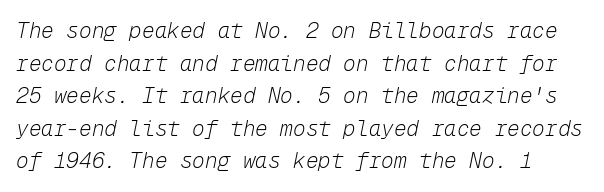
Q: Is the text bold? A: No.
Q: Is the text italic (slanted)? A: Yes, it leans right by about 12 degrees.
Q: Is the text underlined? A: No.
Q: Is the spacing between letters normal or unusually wide? A: Normal.
Q: Is the spacing between lines tight, normal or loose? A: Normal.
